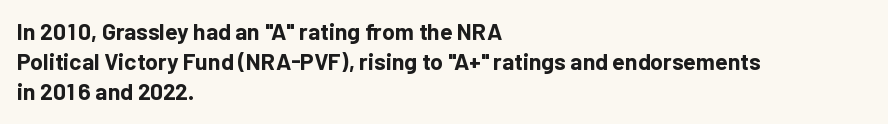
Q: Is the text bold? A: Yes.
Q: Is the text italic (slanted)? A: No, it is upright.
Q: Is the text underlined? A: No.
Q: How is the paragraph aligned? A: Left-aligned.
Q: Is the spacing between letters normal or unusually wide? A: Normal.
Q: Is the spacing between lines tight, normal or loose? A: Normal.
